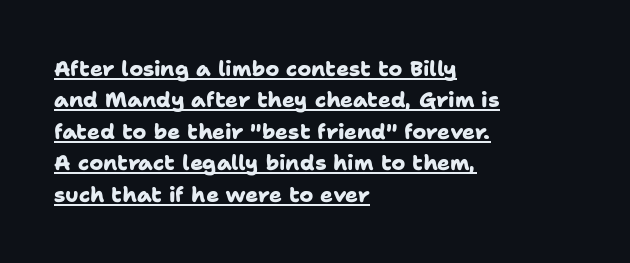
Q: Is the text bold? A: Yes.
Q: Is the text underlined? A: Yes.
Q: How is the paragraph aligned? A: Left-aligned.
Q: Is the spacing between letters normal or unusually wide? A: Normal.
Q: Is the spacing between lines tight, normal or loose? A: Normal.
